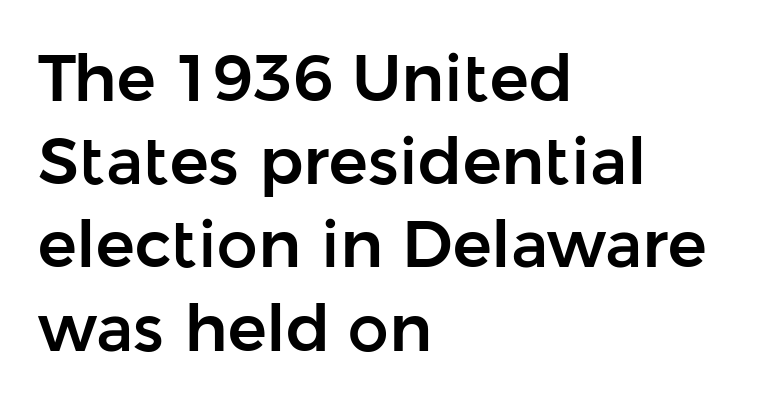
{"serif": "no", "italic": "no", "width": "normal", "stroke_contrast": "low", "x_height": "medium", "monospaced": "no", "underline": "no", "align": "left", "line_spacing": "normal", "line_spacing_ratio": 1.28, "letter_spacing": "normal", "letter_spacing_em": 0.0, "glyph_px": 65}
